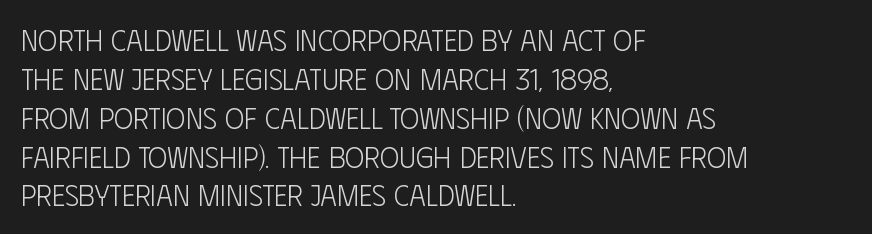
On a weight scale, this lands at 450 or below. Note: no serifs on the glyphs. The rendering uses a moderate line-height, typical for paragraphs. Teacher's note: observe the even left margin — that is flush-left alignment. Descenders are the only things crossing below the line.
